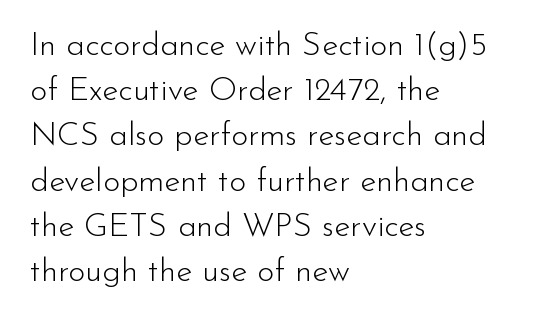
This rendering uses left alignment, leaving the right contour irregular. The cut favours lightness, reaching ordinary text weight at its darkest. It's the straight-up-and-down kind of type. The characters display no serif detailing; their extremities are plain. Honestly, the row spacing looks completely unremarkable. You could not count columns in this text — the font is proportionally spaced.
